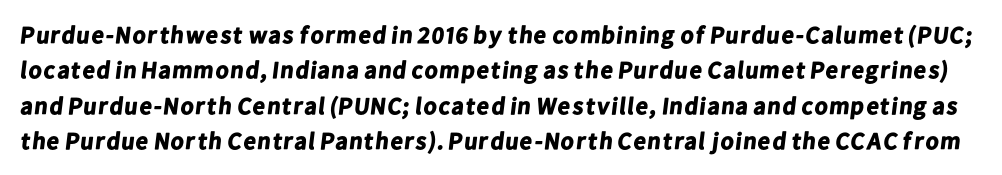
{"bold": "yes", "underline": "no", "line_spacing": "normal", "line_spacing_ratio": 1.47, "letter_spacing": "normal", "letter_spacing_em": 0.0, "glyph_px": 24}
